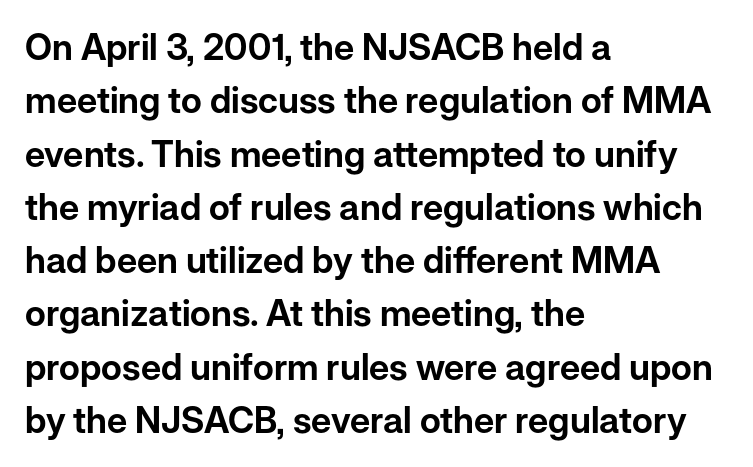
The image shows 36 px sans-serif type, upright; set left-aligned, normal line spacing (1.48x), normal letter spacing, not underlined; low stroke contrast and a medium x-height.
